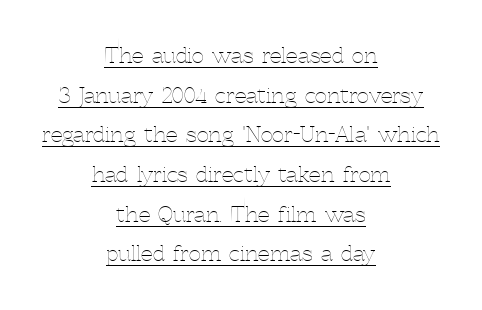
{"italic": "no", "bold": "no", "underline": "yes", "align": "center", "line_spacing_ratio": 1.89, "letter_spacing": "normal", "letter_spacing_em": 0.0, "glyph_px": 21}
